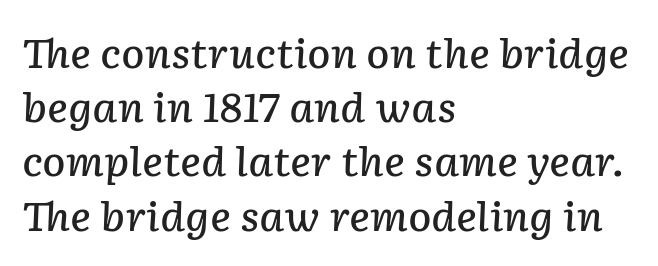
Q: Is the text bold? A: Semi-bold.
Q: Is the text italic (slanted)? A: Yes, it leans right by about 2 degrees.
Q: Is the text underlined? A: No.
Q: How is the paragraph aligned? A: Left-aligned.
Q: Is the spacing between letters normal or unusually wide? A: Normal.
Q: Is the spacing between lines tight, normal or loose? A: Normal.
Q: Width (condensed, normal, or wide)? A: Normal.
Q: Stroke contrast? A: Low.
Q: x-height? A: Medium.
Q: Monospaced? A: No.
